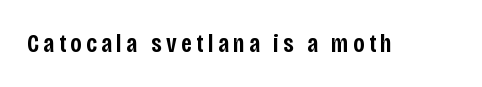
Q: Is the text bold? A: Semi-bold.
Q: Is the text italic (slanted)? A: No, it is upright.
Q: Is the text underlined? A: No.
